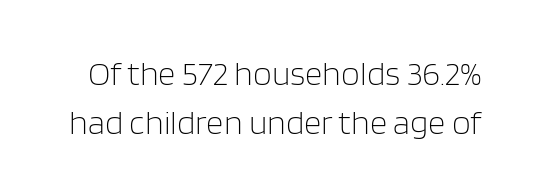
Rule under the text: the space is simply empty. In terms of leading, this rendering sits right in the middle. You could not count columns in this text — the font is proportionally spaced. Weight: regular or lighter. Italic? Not at all — the glyphs are vertical.
